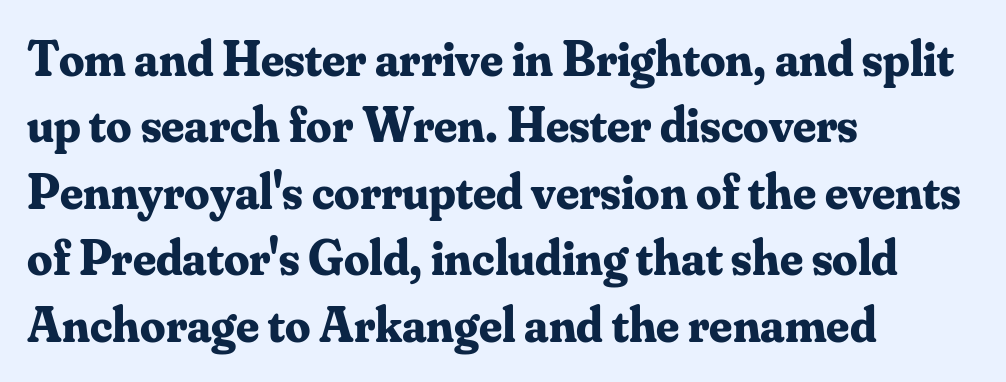
The image shows 50 px bold serif type, upright; set left-aligned, normal line spacing (1.33x), normal letter spacing, not underlined; medium stroke contrast and a small x-height.
